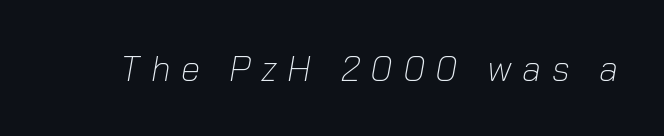
The image shows 35 px light type, italic (leaning right); set unusually wide letter spacing (+0.3 em), not underlined; low stroke contrast and a medium x-height.
